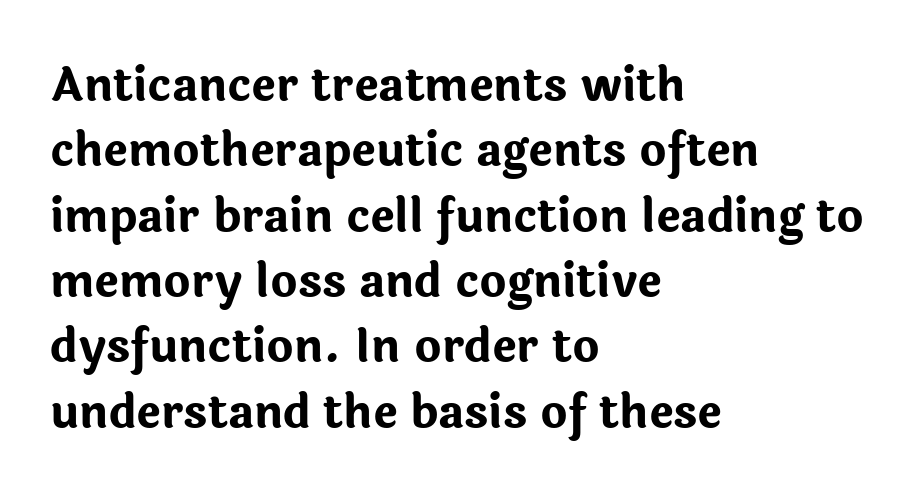
{"serif": "no", "italic": "no", "bold": "yes", "weight": "bold", "width": "normal", "stroke_contrast": "low", "x_height": "medium", "monospaced": "no", "underline": "no", "align": "left", "line_spacing": "normal", "line_spacing_ratio": 1.42, "letter_spacing": "normal", "letter_spacing_em": 0.0, "glyph_px": 46}
